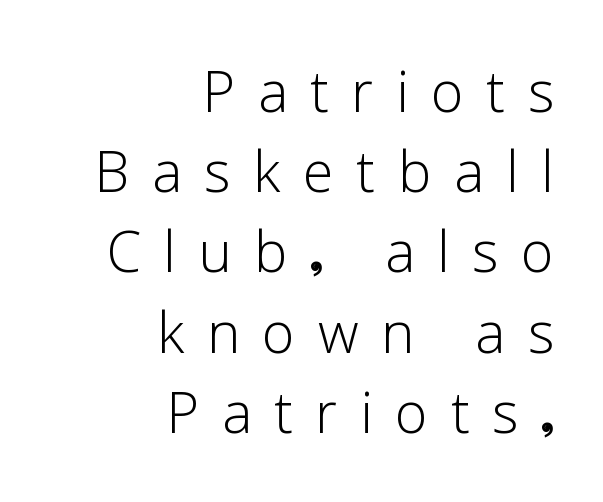
The image shows 75 px light sans-serif type, upright; set right-aligned, tight line spacing (1.07x), unusually wide letter spacing (+0.3 em), not underlined; low stroke contrast and a medium x-height.
